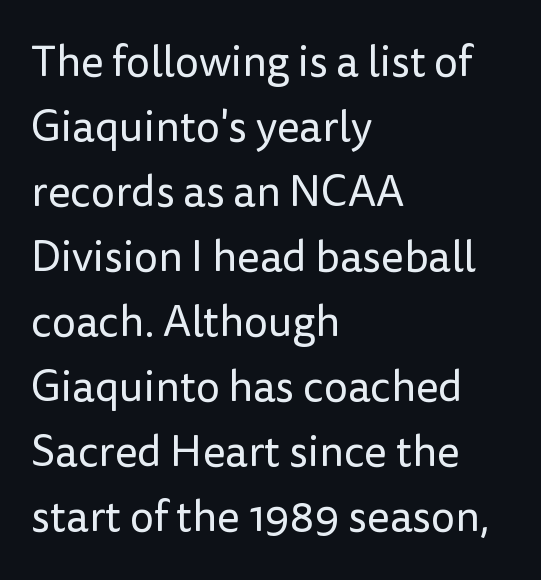
{"serif": "no", "italic": "no", "bold": "no", "weight": "regular", "width": "normal", "stroke_contrast": "low", "x_height": "medium", "monospaced": "no", "underline": "no", "align": "left", "line_spacing": "normal", "line_spacing_ratio": 1.51, "letter_spacing": "normal", "letter_spacing_em": 0.0, "glyph_px": 43}
